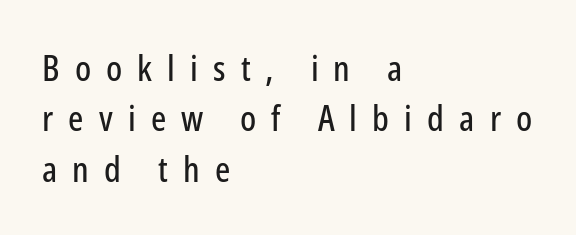
Note: no serifs on the glyphs. Has an underline been added? It has not. The lines sit at an ordinary, default distance from one another. Tracking here is generous; glyphs stand well apart from one another. This sample has the flowing, uneven cadence of proportional lettering.
